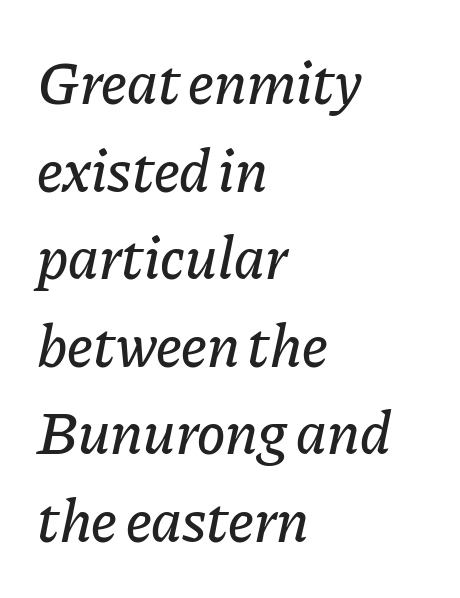
{"italic": "yes", "lean": "right", "slant_degrees": 11, "width": "normal", "stroke_contrast": "low", "x_height": "medium", "monospaced": "no", "underline": "no", "align": "left", "line_spacing": "normal", "line_spacing_ratio": 1.46, "letter_spacing": "normal", "letter_spacing_em": 0.0, "glyph_px": 60}
